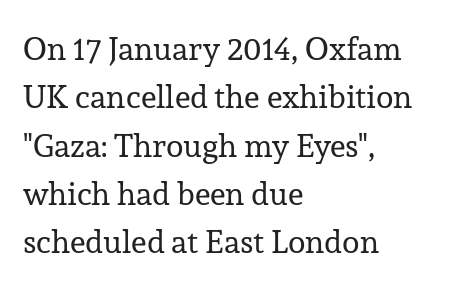
The image shows 32 px regular-weight serif type, upright; set left-aligned, normal line spacing (1.51x), normal letter spacing, not underlined; low stroke contrast and a medium x-height.
